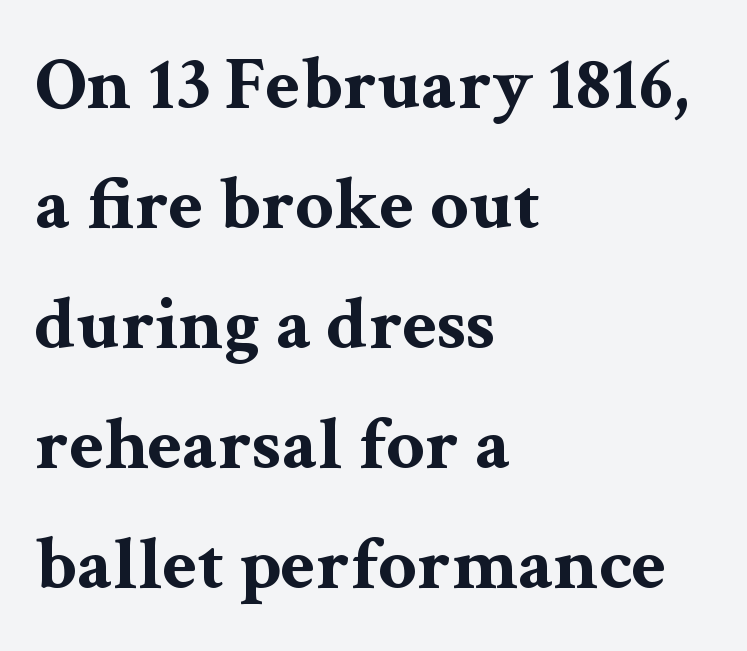
Heavy-handed strokes throughout: this text is bold. The setting favours the left margin, as ordinary paragraphs usually do. Little horizontal feet cap the strokes, marking this as serif type. The rendering keeps characters at their native spacing.
